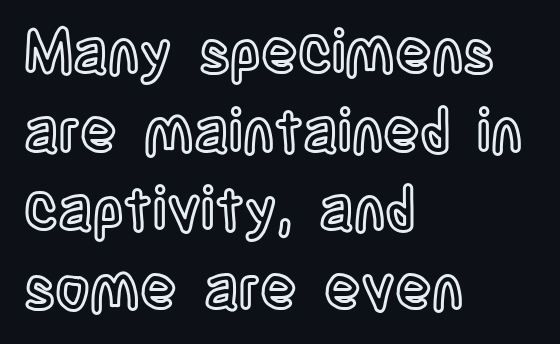
The face used here is rendered with its standard letterfit. Each line starts at the same left margin while the right side varies. Letters rest on an invisible, unmarked baseline. The line-height multiplier appears to be the usual default. This is the regular roman posture of the typeface. Each letter keeps its own natural width here, so spacing adapts to shape.
